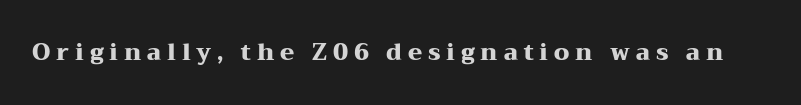
Q: Is the text bold? A: Yes.
Q: Is the text italic (slanted)? A: No, it is upright.
Q: Is the text underlined? A: No.
Q: Is the spacing between letters normal or unusually wide? A: Unusually wide.
